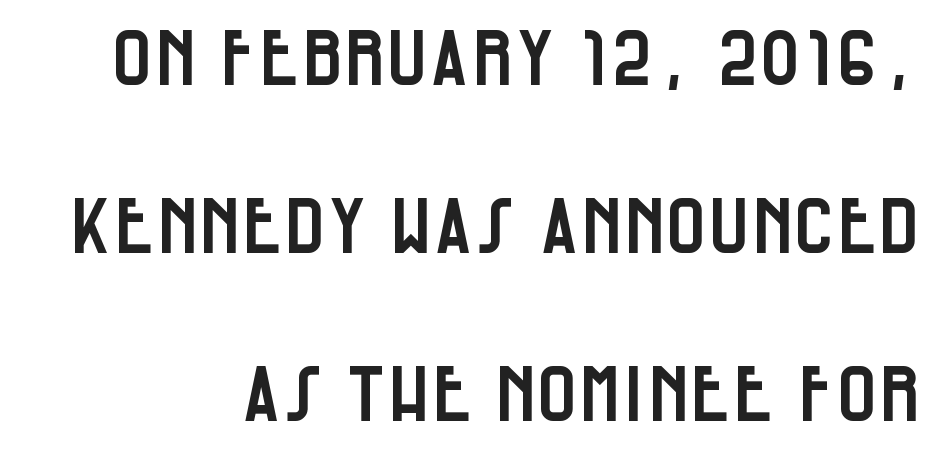
No extra tracking has been applied to these lines. Typeset ragged left — the right edge is the straight one. Glance below the letters and you will spot only blank space. This sample uses a sans-serif face.
